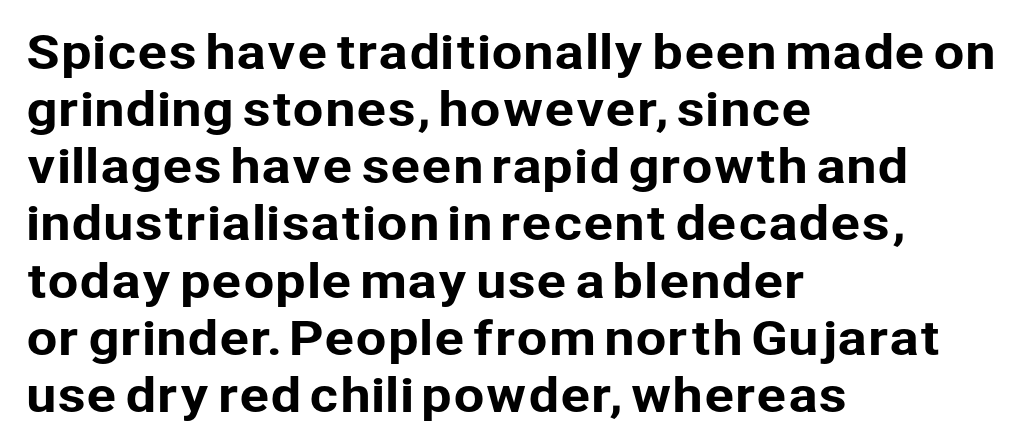
The image shows 45 px sans-serif type, upright; set left-aligned, normal line spacing (1.27x), normal letter spacing, not underlined; low stroke contrast and a medium x-height.
